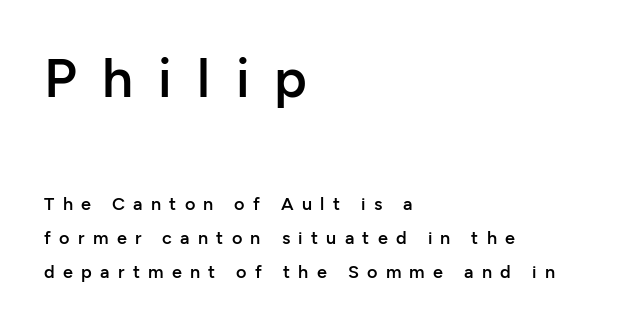
{"serif": "no", "italic": "no", "bold": "semi", "weight": "semibold", "width": "normal", "stroke_contrast": "low", "x_height": "medium", "monospaced": "no", "underline": "no", "align": "left", "line_spacing_ratio": 1.89, "letter_spacing": "wide", "letter_spacing_em": 0.46, "larger_block": "first", "size_ratio": 3.06, "glyph_px": 55}
